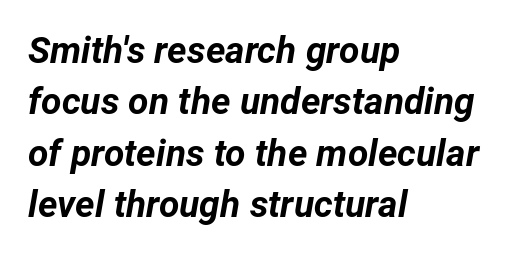
{"italic": "yes", "lean": "right", "slant_degrees": 12, "bold": "yes", "weight": "bold", "width": "normal", "stroke_contrast": "low", "x_height": "medium", "monospaced": "no", "underline": "no", "align": "left", "line_spacing": "normal", "line_spacing_ratio": 1.39, "letter_spacing": "normal", "letter_spacing_em": 0.0, "glyph_px": 37}
